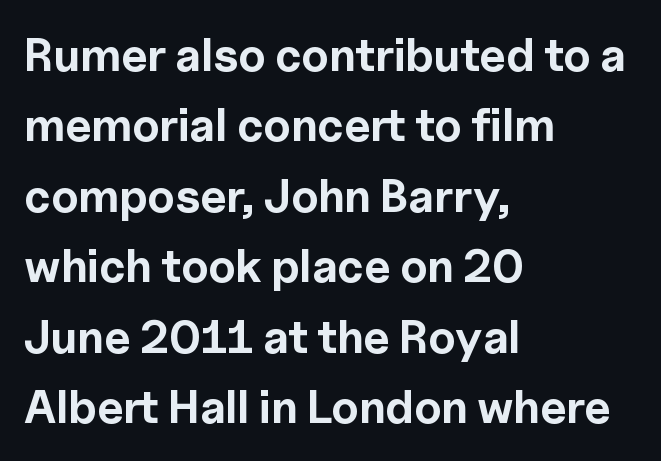
{"serif": "no", "italic": "no", "bold": "yes", "weight": "bold", "width": "normal", "x_height": "medium", "monospaced": "no", "underline": "no", "align": "left", "line_spacing": "normal", "line_spacing_ratio": 1.53, "letter_spacing": "normal", "letter_spacing_em": 0.0, "glyph_px": 46}
